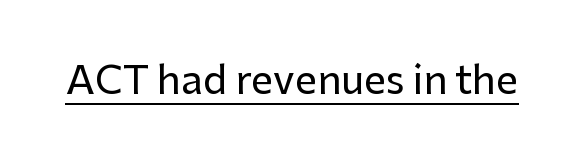
The image shows 39 px sans-serif type, upright; set normal letter spacing, underlined; low stroke contrast and a medium x-height.
